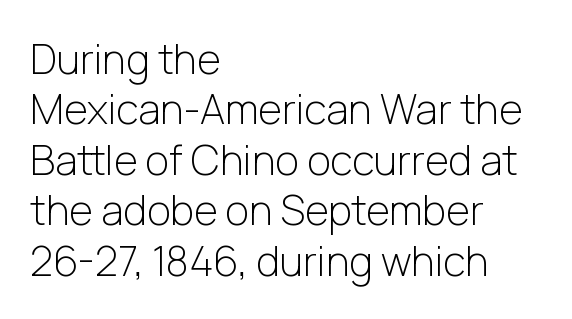
Q: Is the text bold? A: No.
Q: Is the text italic (slanted)? A: No, it is upright.
Q: Is the typeface a serif or a sans-serif typeface? A: Sans-serif.
Q: Is the text underlined? A: No.
Q: How is the paragraph aligned? A: Left-aligned.
Q: Is the spacing between letters normal or unusually wide? A: Normal.
Q: Width (condensed, normal, or wide)? A: Normal.
Q: Stroke contrast? A: Low.
Q: x-height? A: Medium.
Q: Monospaced? A: No.
